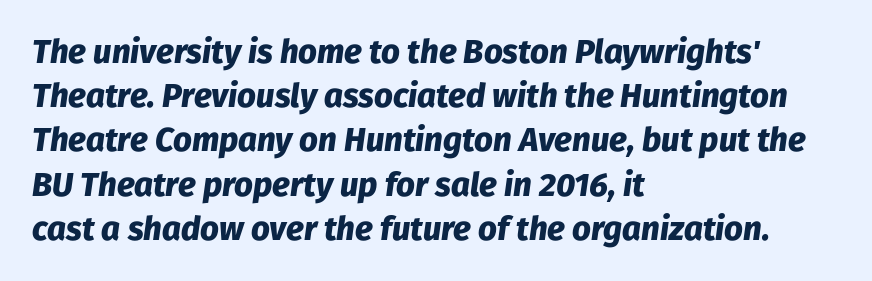
Q: Is the text bold? A: Yes.
Q: Is the text italic (slanted)? A: Yes, it leans right by about 8 degrees.
Q: Is the text underlined? A: No.
Q: How is the paragraph aligned? A: Left-aligned.
Q: Is the spacing between letters normal or unusually wide? A: Normal.
Q: Is the spacing between lines tight, normal or loose? A: Normal.
Q: Width (condensed, normal, or wide)? A: Normal.
Q: Stroke contrast? A: Low.
Q: x-height? A: Medium.
Q: Monospaced? A: No.
